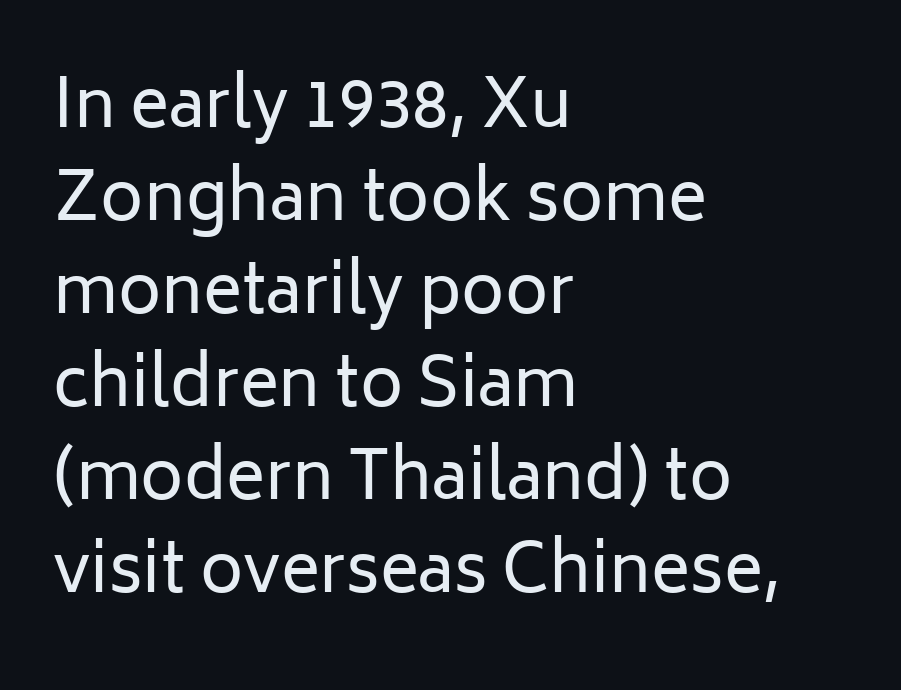
These lines stack with their left ends in a neat column. Do the characters align in a grid? No, the font is proportional. Examine the stroke ends and you'll find no serifs. The font's upright variant was chosen for this text. Regarding leading, the lines here are spaced in the standard way. The string is rendered with underlining switched off.
